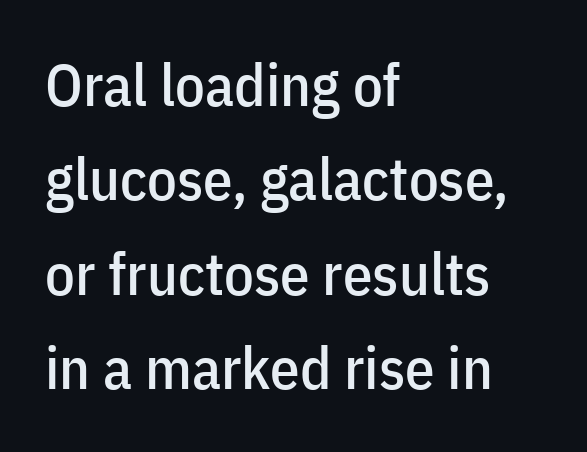
{"serif": "no", "italic": "no", "width": "condensed", "stroke_contrast": "low", "x_height": "medium", "monospaced": "no", "underline": "no", "align": "left", "line_spacing": "normal", "line_spacing_ratio": 1.6, "letter_spacing": "normal", "letter_spacing_em": 0.0, "glyph_px": 59}
